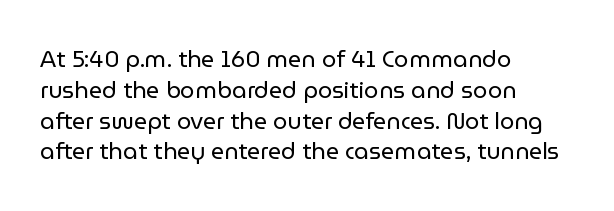
Descenders are the only things crossing below the line. The font sits on the lighter half of the weight spectrum, regular included. Does the copy run flush right? No — it runs flush left. Vertically, the passage feels balanced, rows spaced as you'd expect.
